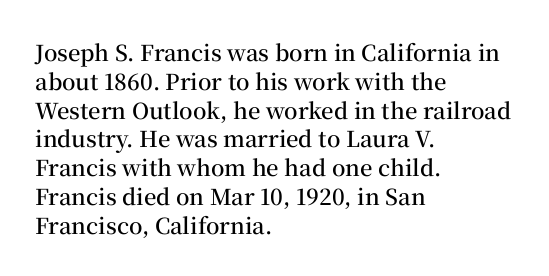
Q: Is the text bold? A: Semi-bold.
Q: Is the text italic (slanted)? A: No, it is upright.
Q: Is the text underlined? A: No.
Q: How is the paragraph aligned? A: Left-aligned.
Q: Is the spacing between letters normal or unusually wide? A: Normal.
Q: Is the spacing between lines tight, normal or loose? A: Normal.
